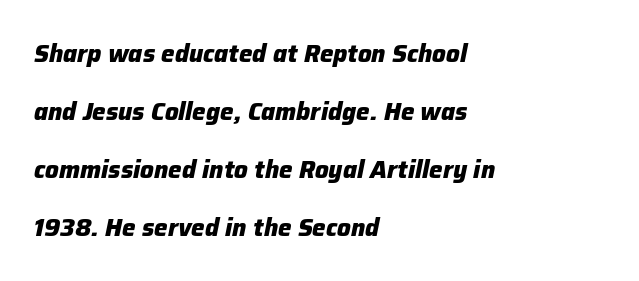
The image shows 24 px bold type, italic (leaning right); set left-aligned, loose line spacing (2.41x), normal letter spacing, not underlined.
